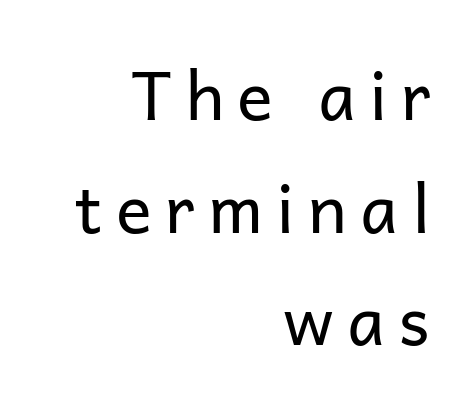
{"serif": "no", "italic": "no", "bold": "no", "weight": "regular", "width": "normal", "stroke_contrast": "low", "x_height": "medium", "monospaced": "no", "underline": "no", "align": "right", "line_spacing": "normal", "line_spacing_ratio": 1.68, "letter_spacing": "wide", "letter_spacing_em": 0.2, "glyph_px": 67}
